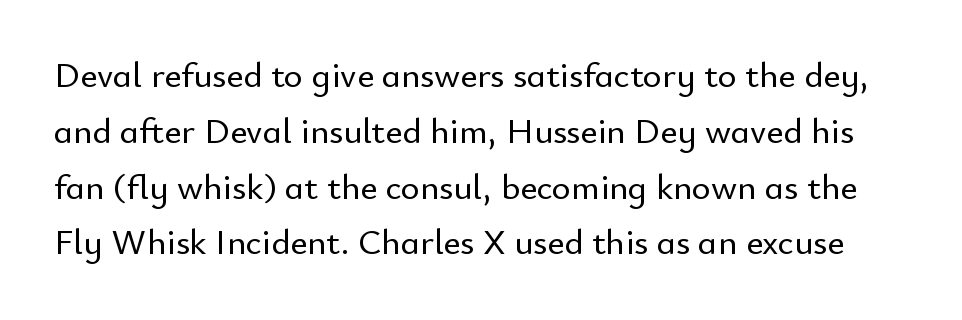
Q: Is the text italic (slanted)? A: No, it is upright.
Q: Is the typeface a serif or a sans-serif typeface? A: Sans-serif.
Q: Is the text underlined? A: No.
Q: Is the spacing between letters normal or unusually wide? A: Normal.
Q: Is the spacing between lines tight, normal or loose? A: Normal.
Q: Width (condensed, normal, or wide)? A: Normal.
Q: Stroke contrast? A: Low.
Q: x-height? A: Small.
Q: Monospaced? A: No.
